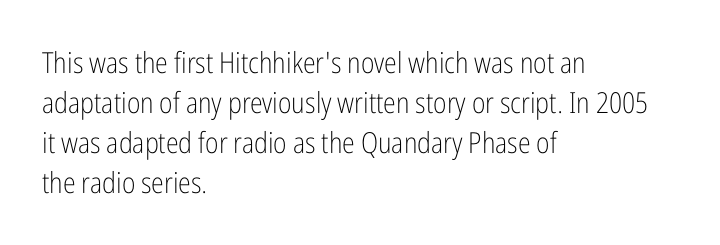
The image shows 29 px light, condensed sans-serif type, upright; set left-aligned, normal line spacing (1.38x), normal letter spacing, not underlined; low stroke contrast and a medium x-height.
